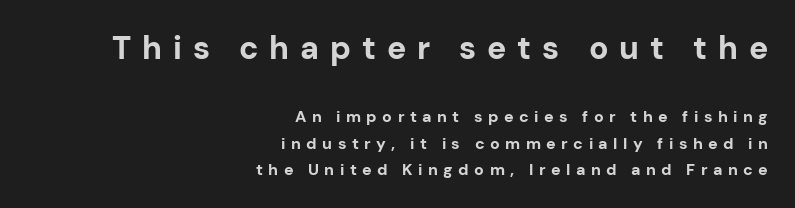
The image shows 32 px bold sans-serif type, upright; set right-aligned, normal line spacing (1.67x), unusually wide letter spacing (+0.34 em), not underlined; the first (top) block is 2.0x larger; low stroke contrast and a medium x-height.
